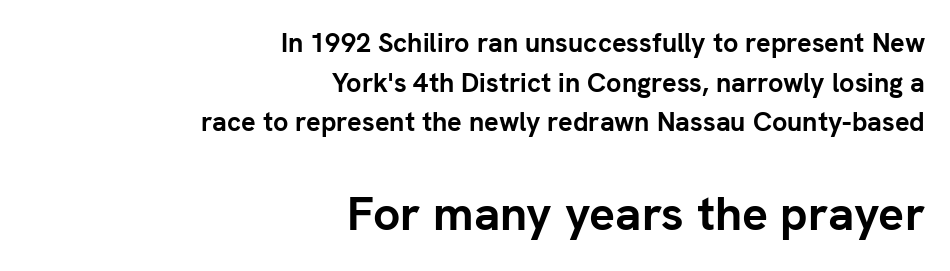
{"serif": "no", "italic": "no", "bold": "yes", "weight": "semibold", "width": "normal", "stroke_contrast": "low", "x_height": "medium", "monospaced": "no", "underline": "no", "align": "right", "line_spacing": "normal", "line_spacing_ratio": 1.47, "letter_spacing": "normal", "letter_spacing_em": 0.0, "larger_block": "second", "size_ratio": 1.78, "glyph_px": 48}
